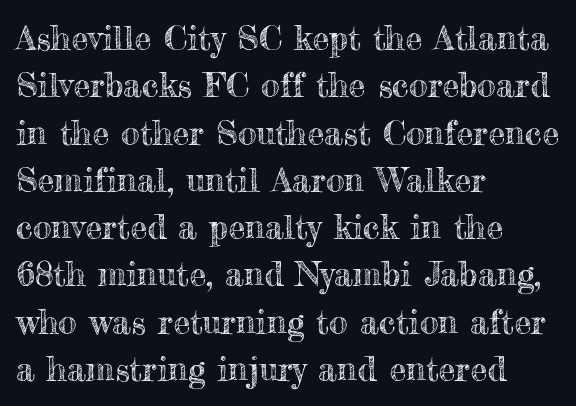
Underlining? Definitely not there. Proportional: the letters do not fall into vertical columns. Does the lettering tilt? It doesn't — this is upright. Between one letter and the next there's only the usual sliver of space.
